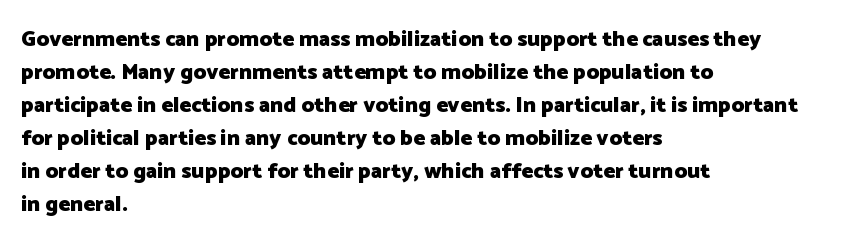
Q: Is the text bold? A: Yes.
Q: Is the text italic (slanted)? A: No, it is upright.
Q: Is the text underlined? A: No.
Q: How is the paragraph aligned? A: Left-aligned.
Q: Is the spacing between letters normal or unusually wide? A: Normal.
Q: Is the spacing between lines tight, normal or loose? A: Normal.
